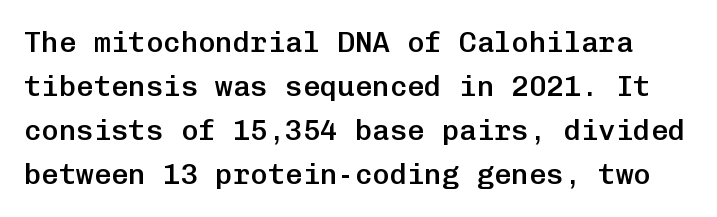
A semibold gives these letters moderate extra thickness, short of bold. Is the letter spacing exaggerated? No — it looks like the ordinary default. You could count columns in this text — the font is strictly monospaced. No word sits above an underline. Style check: upright. Summary of vertical rhythm: regular, with standard interline spacing.
